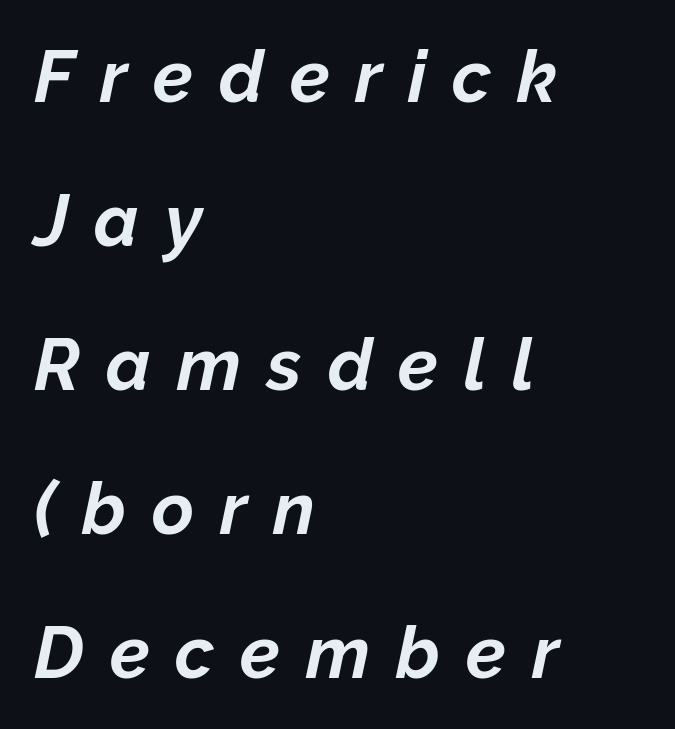
{"italic": "yes", "lean": "right", "slant_degrees": 12, "bold": "yes", "weight": "bold", "width": "normal", "stroke_contrast": "low", "x_height": "medium", "monospaced": "no", "underline": "no", "align": "left", "line_spacing": "loose", "line_spacing_ratio": 2.0, "letter_spacing": "wide", "letter_spacing_em": 0.36, "glyph_px": 72}
